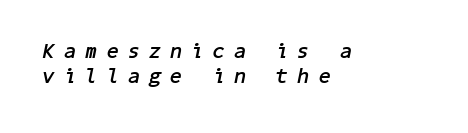
The image shows 21 px bold type, italic (leaning right); set left-aligned, line spacing 1.2x, unusually wide letter spacing (+0.46 em), not underlined.
